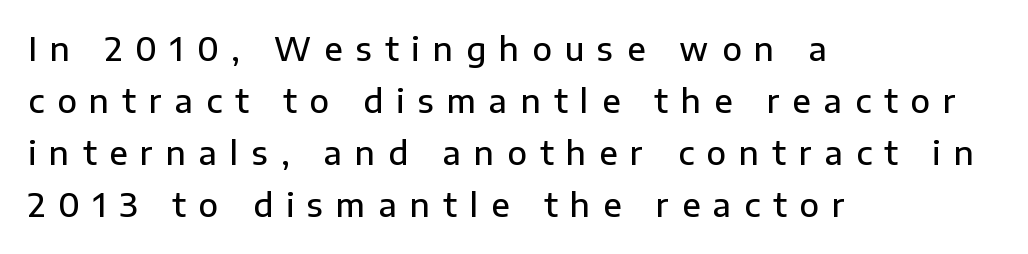
{"serif": "no", "italic": "no", "bold": "semi", "weight": "semibold", "width": "normal", "stroke_contrast": "low", "x_height": "medium", "monospaced": "no", "underline": "no", "align": "left", "line_spacing": "normal", "line_spacing_ratio": 1.63, "letter_spacing": "wide", "letter_spacing_em": 0.41, "glyph_px": 32}
